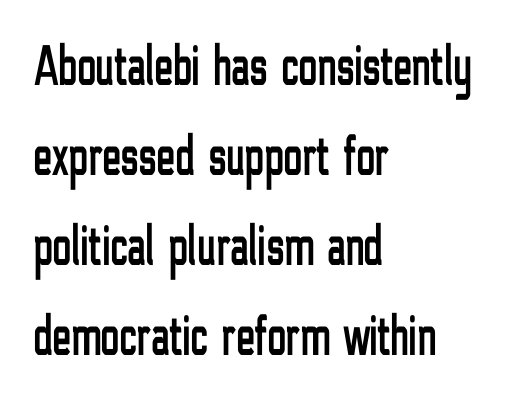
The image shows 57 px condensed sans-serif type, upright; set left-aligned, normal line spacing (1.58x), normal letter spacing, not underlined; low stroke contrast and a medium x-height.
